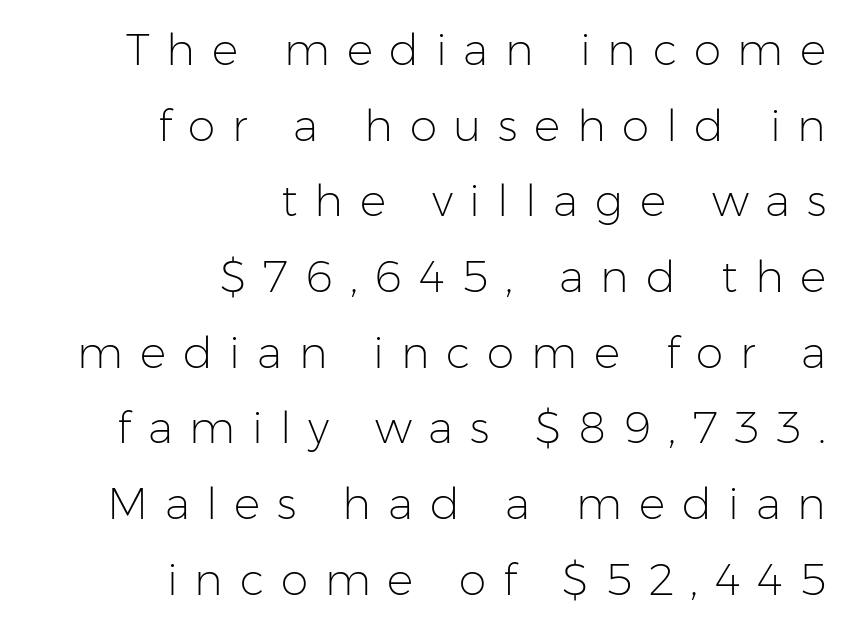
{"serif": "no", "italic": "no", "bold": "no", "weight": "light", "width": "normal", "stroke_contrast": "low", "x_height": "medium", "monospaced": "no", "underline": "no", "align": "right", "line_spacing_ratio": 1.72, "letter_spacing": "wide", "letter_spacing_em": 0.38, "glyph_px": 44}
